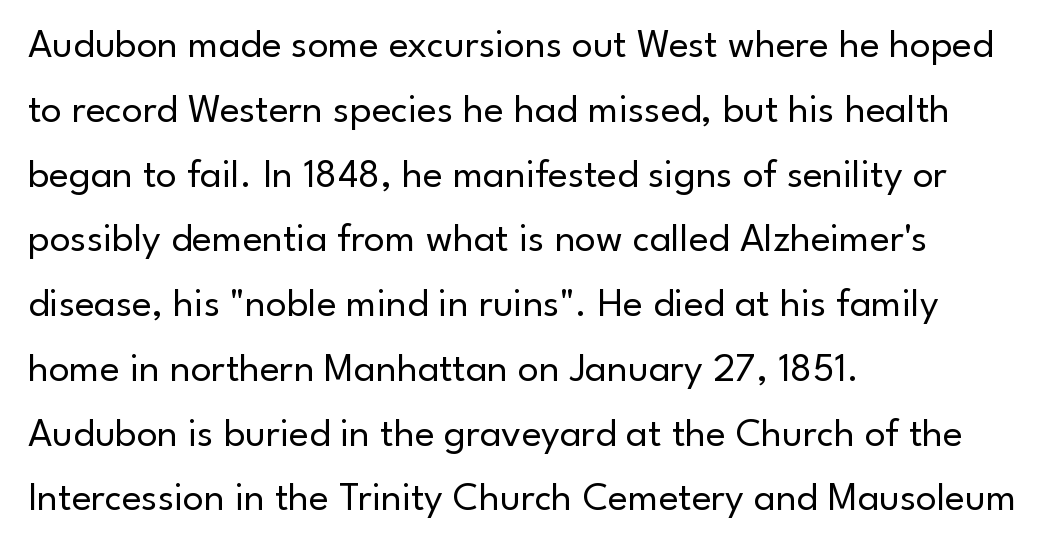
{"serif": "no", "italic": "no", "bold": "no", "weight": "regular", "width": "normal", "stroke_contrast": "low", "x_height": "small", "monospaced": "no", "underline": "no", "align": "left", "line_spacing": "normal", "line_spacing_ratio": 1.58, "letter_spacing": "normal", "letter_spacing_em": 0.0, "glyph_px": 41}
